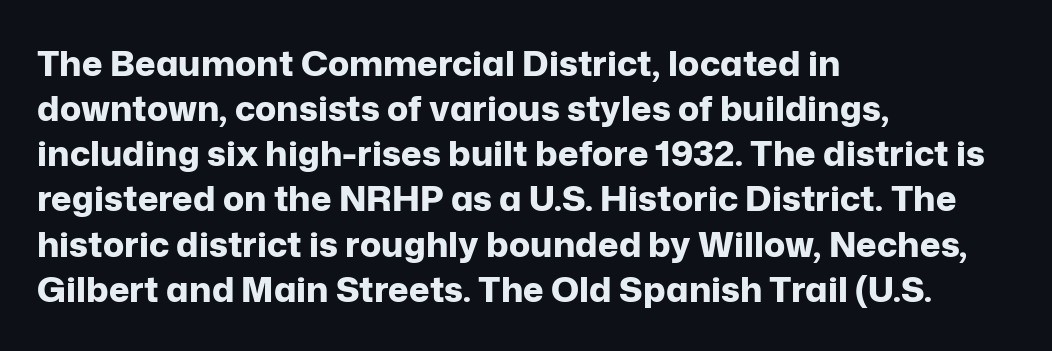
Q: Is the text bold? A: Yes.
Q: Is the text italic (slanted)? A: No, it is upright.
Q: Is the typeface a serif or a sans-serif typeface? A: Sans-serif.
Q: Is the text underlined? A: No.
Q: How is the paragraph aligned? A: Left-aligned.
Q: Is the spacing between letters normal or unusually wide? A: Normal.
Q: Is the spacing between lines tight, normal or loose? A: Normal.
Q: Width (condensed, normal, or wide)? A: Normal.
Q: Stroke contrast? A: Low.
Q: x-height? A: Medium.
Q: Monospaced? A: No.
